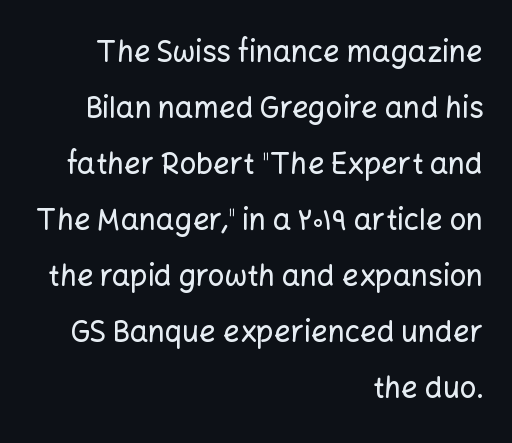
{"serif": "no", "italic": "no", "width": "normal", "stroke_contrast": "low", "x_height": "medium", "monospaced": "no", "underline": "no", "align": "right", "line_spacing": "loose", "line_spacing_ratio": 1.93, "letter_spacing": "normal", "letter_spacing_em": 0.0, "glyph_px": 29}
